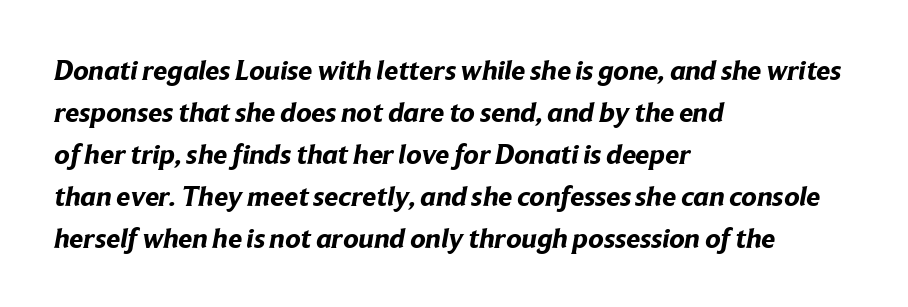
Here the designer chose a conventional face with non-uniform glyph widths. The paragraph shown leans on its left margin. Descender tails drop into unmarked territory. Students, this is bold: see how much ink each stroke carries.
